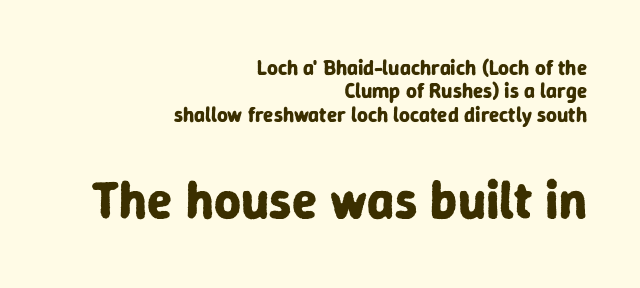
Every letter is thick-stroked: bold, no question. The passage shown is not underscored anywhere. Line spacing here is tight. A flush-right, rag-left setting is used for this passage. The letters in the lower block stand taller than those in the block above. Unlike a traditional serif, this face leaves its strokes unadorned.
